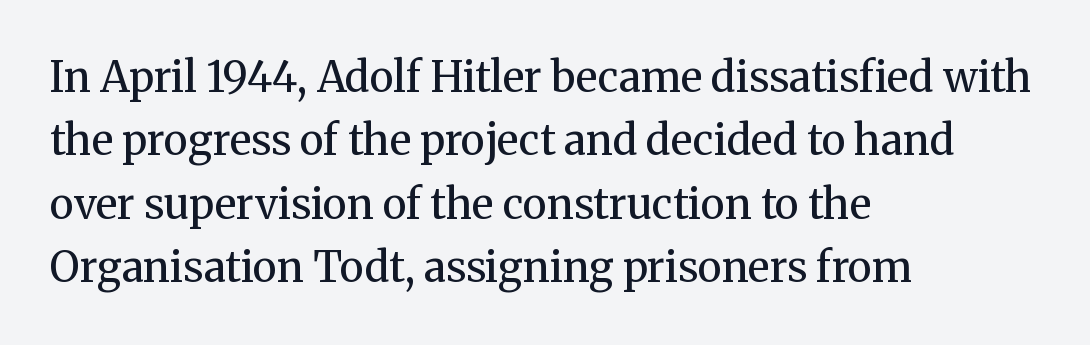
{"serif": "yes", "italic": "no", "bold": "no", "weight": "regular", "width": "normal", "stroke_contrast": "medium", "x_height": "medium", "monospaced": "no", "underline": "no", "align": "left", "line_spacing": "normal", "line_spacing_ratio": 1.51, "letter_spacing": "normal", "letter_spacing_em": 0.0, "glyph_px": 42}
